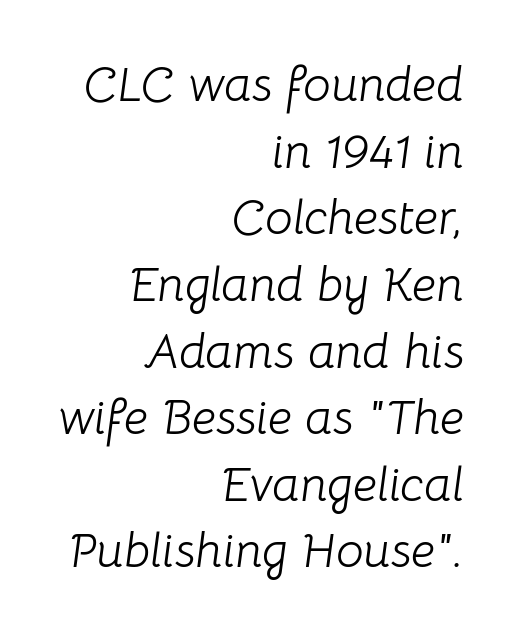
Q: Is the text bold? A: No.
Q: Is the text italic (slanted)? A: Yes, it leans right by about 8 degrees.
Q: Is the text underlined? A: No.
Q: How is the paragraph aligned? A: Right-aligned.
Q: Is the spacing between letters normal or unusually wide? A: Normal.
Q: Is the spacing between lines tight, normal or loose? A: Normal.
Q: Width (condensed, normal, or wide)? A: Normal.
Q: Stroke contrast? A: Low.
Q: x-height? A: Medium.
Q: Monospaced? A: No.
